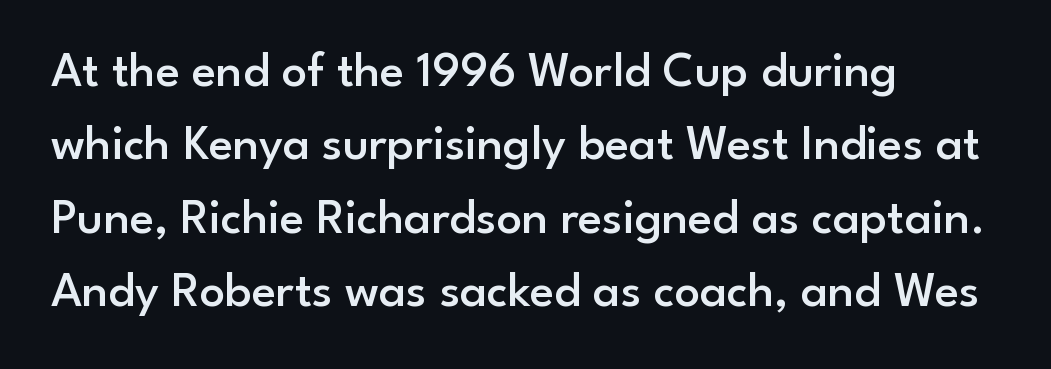
{"serif": "no", "italic": "no", "bold": "semi", "weight": "semibold", "width": "normal", "stroke_contrast": "low", "x_height": "small", "monospaced": "no", "underline": "no", "align": "left", "line_spacing": "normal", "line_spacing_ratio": 1.47, "letter_spacing": "normal", "letter_spacing_em": 0.0, "glyph_px": 50}
